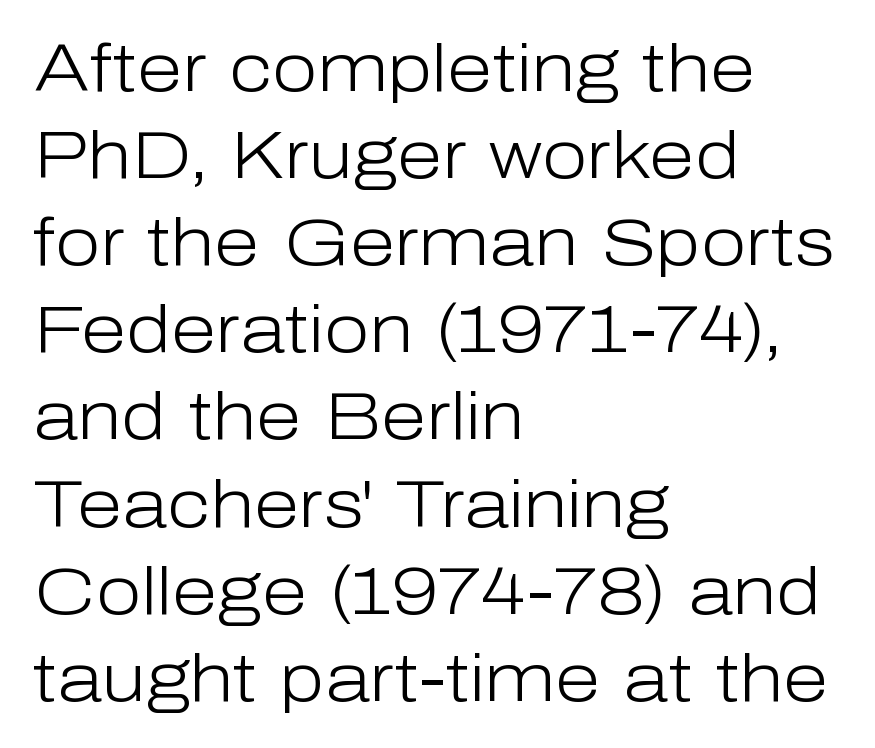
The image shows 66 px light sans-serif type, upright; set left-aligned, normal line spacing (1.32x), normal letter spacing, not underlined; low stroke contrast and a medium x-height.
